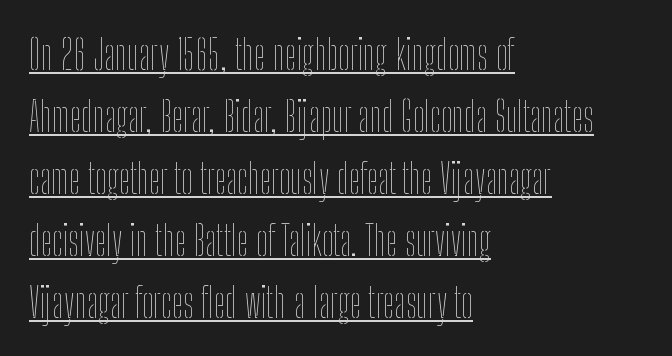
Q: Is the text bold? A: No.
Q: Is the text italic (slanted)? A: No, it is upright.
Q: Is the text underlined? A: Yes.
Q: How is the paragraph aligned? A: Left-aligned.
Q: Is the spacing between letters normal or unusually wide? A: Normal.
Q: Is the spacing between lines tight, normal or loose? A: Normal.
Q: Width (condensed, normal, or wide)? A: Condensed.
Q: Stroke contrast? A: Low.
Q: x-height? A: Medium.
Q: Monospaced? A: No.
